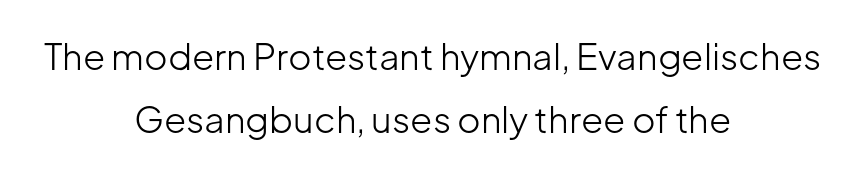
Q: Is the text bold? A: No.
Q: Is the text italic (slanted)? A: No, it is upright.
Q: Is the typeface a serif or a sans-serif typeface? A: Sans-serif.
Q: Is the text underlined? A: No.
Q: How is the paragraph aligned? A: Centered.
Q: Is the spacing between letters normal or unusually wide? A: Normal.
Q: Width (condensed, normal, or wide)? A: Normal.
Q: Stroke contrast? A: Low.
Q: x-height? A: Medium.
Q: Monospaced? A: No.
